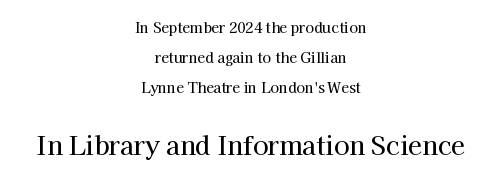
{"italic": "no", "underline": "no", "align": "center", "line_spacing": "loose", "line_spacing_ratio": 2.14, "letter_spacing": "normal", "letter_spacing_em": 0.0, "larger_block": "second", "size_ratio": 1.79, "glyph_px": 25}
